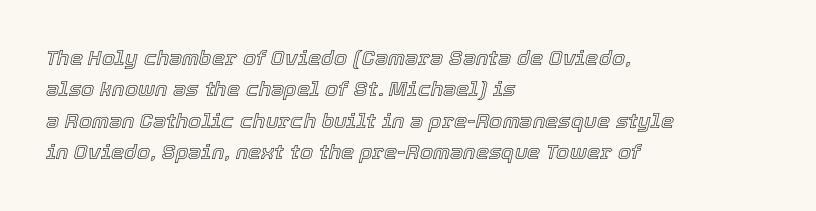
Nothing unusual about the tracking: characters are spaced as the font intends. In CSS terms this would be text-align: left. Is there much room between lines? A standard amount, neither cramped nor airy. Check under the words: just untouched page. Compared with ordinary roman type, these characters are visibly tilted.
